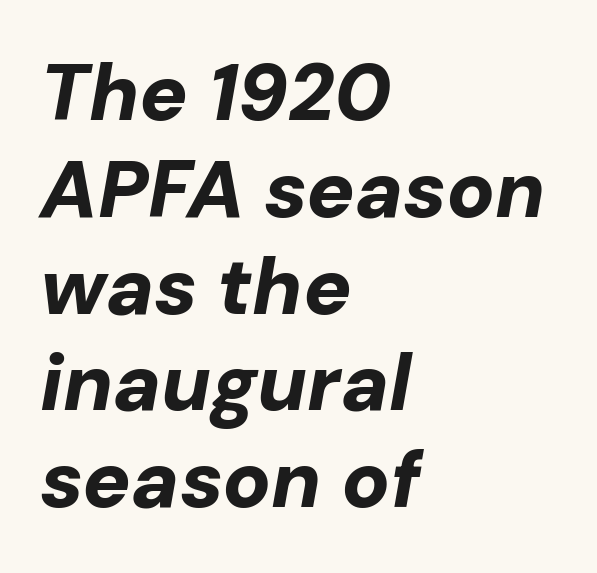
{"italic": "yes", "lean": "right", "slant_degrees": 10, "bold": "yes", "weight": "bold", "width": "normal", "stroke_contrast": "low", "x_height": "medium", "monospaced": "no", "underline": "no", "align": "left", "line_spacing_ratio": 1.21, "letter_spacing": "normal", "letter_spacing_em": 0.0, "glyph_px": 80}
